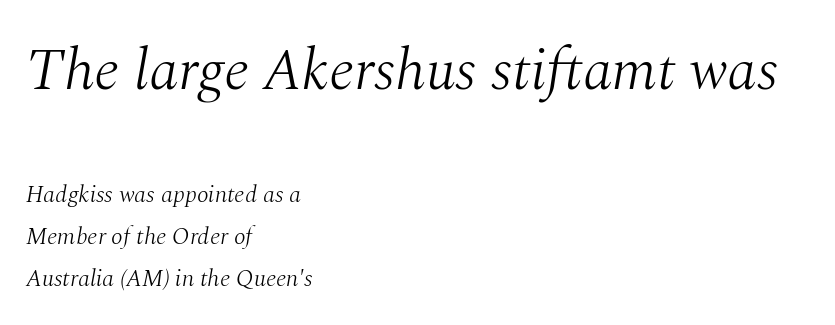
No letter is thick-stroked: the sample isn't bold. Notice how the stems are inclined rather than vertical — that's the hallmark of italics. Is this a fixed-width face? No — the glyphs have proportional, varying widths. The glyphs are unaccompanied by any horizontal stroke below them. The horizontal fit of the characters is conventional and even. Character size in the leading block exceeds that of the trailing block.
